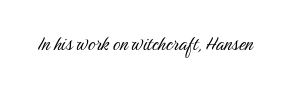
Q: Is the text bold? A: No.
Q: Is the text italic (slanted)? A: Yes.
Q: Is the text underlined? A: No.
Q: Is the spacing between letters normal or unusually wide? A: Normal.
